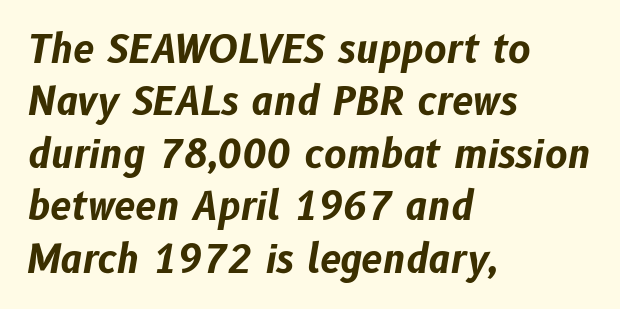
Is the type bold? Yes — the strokes are clearly thick and heavy. Would a proofreader flag this as italicized? Yes. Character widths vary here, with narrow letters taking less room than wide ones. No word sits above an underline. One glance says typical: line gaps are just what's usual.
